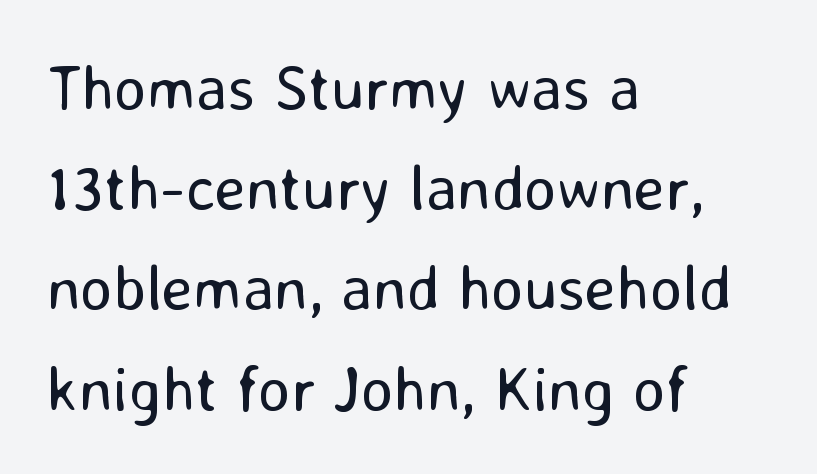
Q: Is the text bold? A: No.
Q: Is the text italic (slanted)? A: No, it is upright.
Q: Is the typeface a serif or a sans-serif typeface? A: Sans-serif.
Q: Is the text underlined? A: No.
Q: How is the paragraph aligned? A: Left-aligned.
Q: Is the spacing between letters normal or unusually wide? A: Normal.
Q: Is the spacing between lines tight, normal or loose? A: Normal.
Q: Width (condensed, normal, or wide)? A: Normal.
Q: Stroke contrast? A: Low.
Q: x-height? A: Medium.
Q: Monospaced? A: No.
